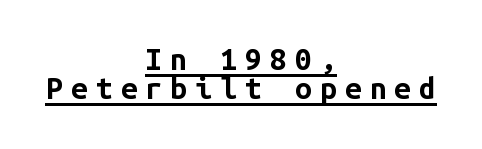
{"serif": "no", "italic": "no", "bold": "yes", "weight": "bold", "width": "normal", "stroke_contrast": "low", "x_height": "medium", "monospaced": "yes", "underline": "yes", "align": "center", "line_spacing": "tight", "line_spacing_ratio": 0.98, "letter_spacing": "wide", "letter_spacing_em": 0.27, "glyph_px": 30}
